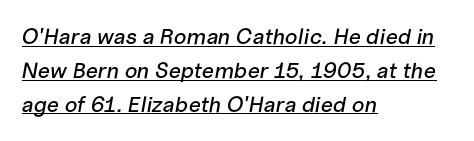
The image shows 22 px text type, italic (leaning right); set left-aligned, normal line spacing (1.54x), normal letter spacing, underlined.
